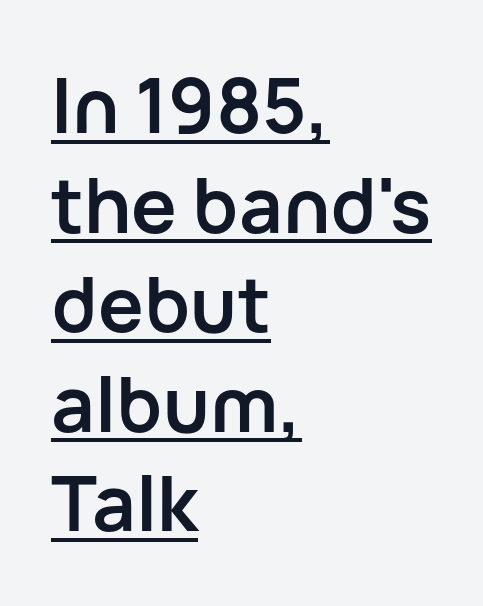
Nothing sits at the stroke ends, so this counts as sans-serif. Character widths vary here, with narrow letters taking less room than wide ones. Compared with an ordinary text face, these strokes are far heavier — a full bold. Students, note that the glyphs here touch the page at normal intervals. Posture: upright roman. Quick note: underline on.
